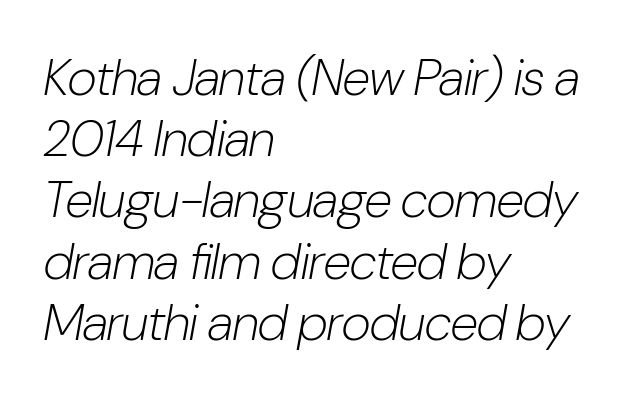
{"italic": "yes", "lean": "right", "slant_degrees": 10, "bold": "no", "weight": "light", "width": "condensed", "stroke_contrast": "low", "x_height": "medium", "monospaced": "no", "underline": "no", "align": "left", "line_spacing_ratio": 1.2, "letter_spacing": "normal", "letter_spacing_em": 0.0, "glyph_px": 51}
